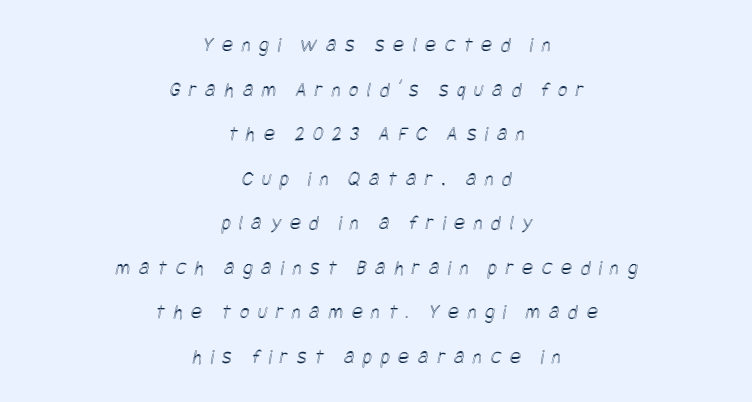
This sample trades compactness for vertical openness between lines. Descender tails drop into unmarked territory. Each line is balanced around a shared central axis. Loose tracking; the words dissolve into strings of separated letters.
